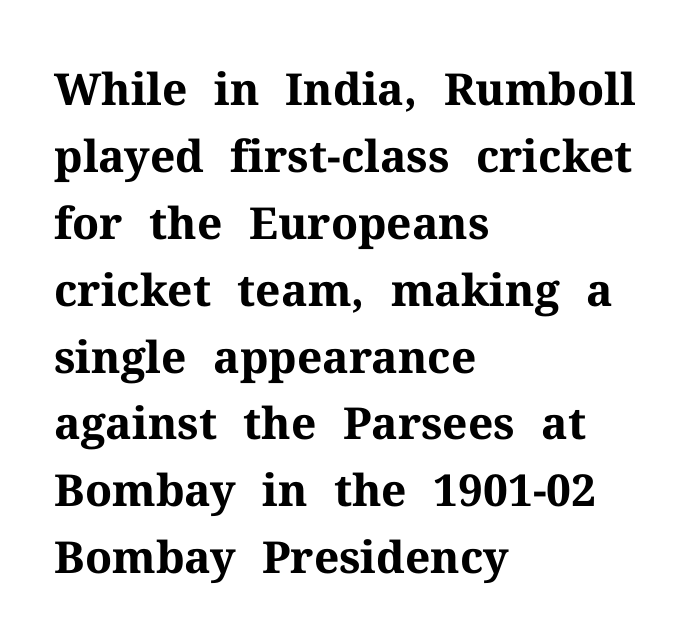
You can tell it's not italic because the verticals are truly vertical. Does the weight exceed regular? Yes, all the way to bold. These lines are rendered in a variable-pitch font. Note: serifs present on the glyphs.
